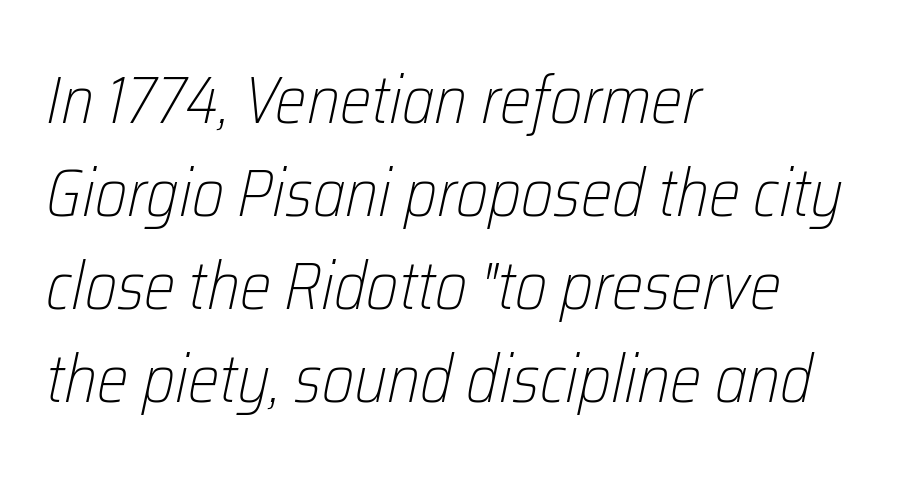
The passage shown is not underscored anywhere. You can tell it's italic because the verticals aren't actually vertical. The face used here is proportionally spaced, like ordinary book or web type. Spacing between characters is what you'd get straight out of the box. Caption: face not bold, strokes unweighted. Compared with a centered layout, this one pins lines to the left instead.
